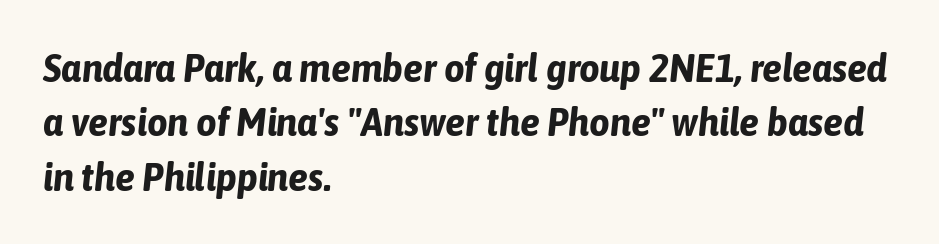
{"italic": "yes", "lean": "right", "slant_degrees": 6, "bold": "yes", "weight": "bold", "width": "condensed", "stroke_contrast": "low", "x_height": "medium", "monospaced": "no", "underline": "no", "align": "left", "line_spacing": "normal", "line_spacing_ratio": 1.36, "letter_spacing": "normal", "letter_spacing_em": 0.0, "glyph_px": 40}
